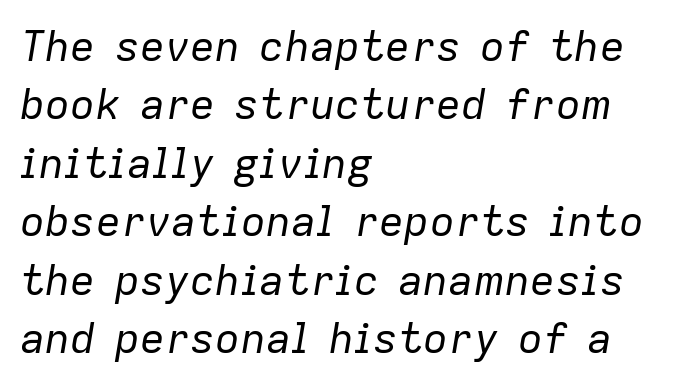
{"italic": "yes", "lean": "right", "slant_degrees": 9, "bold": "no", "weight": "regular", "width": "normal", "stroke_contrast": "low", "x_height": "medium", "monospaced": "no", "underline": "no", "align": "left", "line_spacing": "normal", "line_spacing_ratio": 1.39, "letter_spacing": "normal", "letter_spacing_em": 0.0, "glyph_px": 42}
